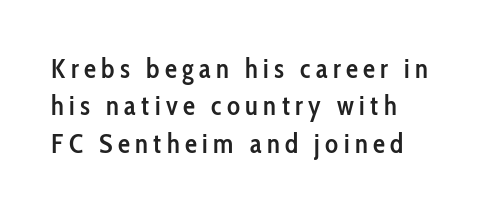
Italic: no, the glyphs are upright roman. All the whitespace from short lines collects on the right. The vertical gap from one line to the next is medium. On the weight axis this lands at semibold, roughly 600. The string is rendered with underlining switched off. You could only call the tracking loose — the letters float apart.
